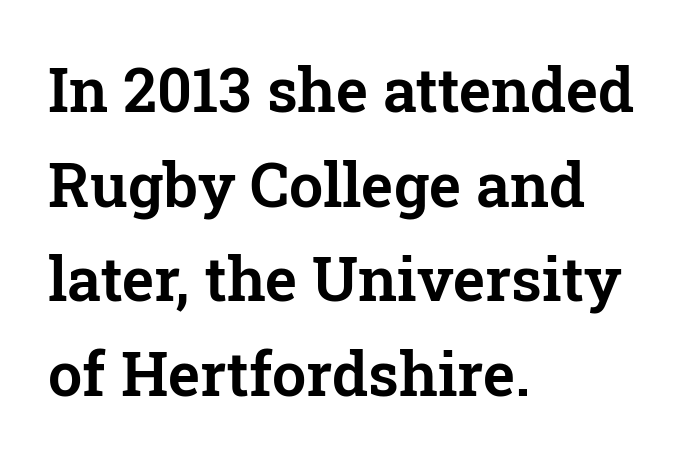
Stroke terminals: seriffed. Leading: standard. Nothing unusual about the tracking: characters are spaced as the font intends. Think of a printed novel: that variable character pitch is what you see here. The compositor pushed each line to the left boundary.
